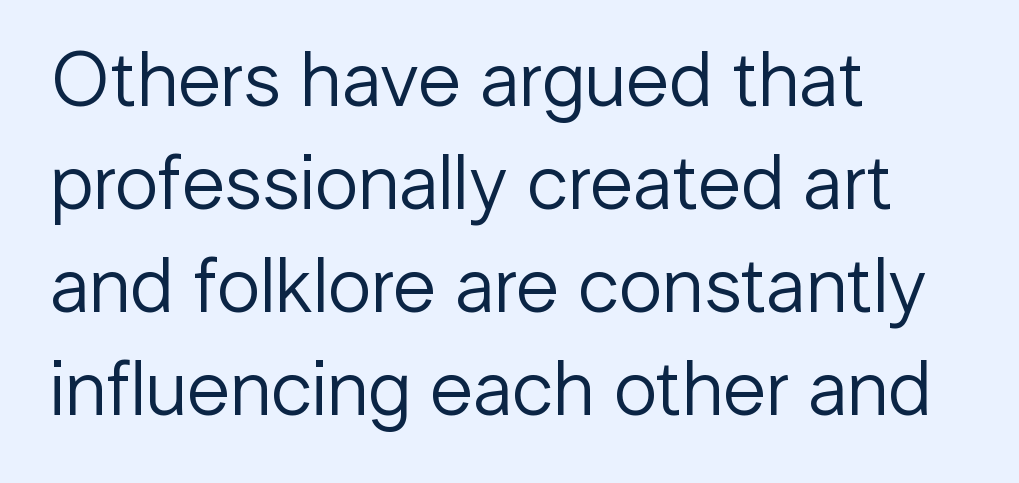
Unlike italic type, these characters show no tilt at all. The rendering anchors every line to the left-hand side. Honestly, the row spacing looks completely unremarkable. The passage shown is not bold in any degree. Proportional: the letters do not fall into vertical columns. Stroke terminals: plain, sans-serif.
